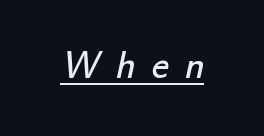
Q: Is the text bold? A: No.
Q: Is the typeface a serif or a sans-serif typeface? A: Sans-serif.
Q: Is the text underlined? A: Yes.
Q: Is the spacing between letters normal or unusually wide? A: Unusually wide.
Q: Width (condensed, normal, or wide)? A: Normal.
Q: Stroke contrast? A: Low.
Q: x-height? A: Small.
Q: Monospaced? A: No.
